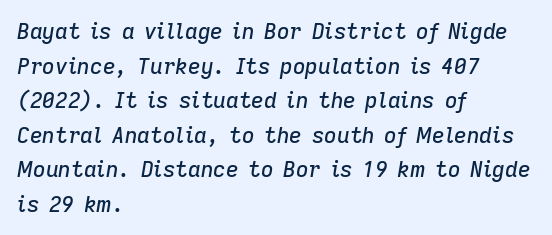
The passage shown has conventional tracking throughout. Style check: oblique. A clean baseline with only descenders dipping below it. This rendering uses left alignment, leaving the right contour irregular. In terms of leading, this rendering sits right in the middle.
